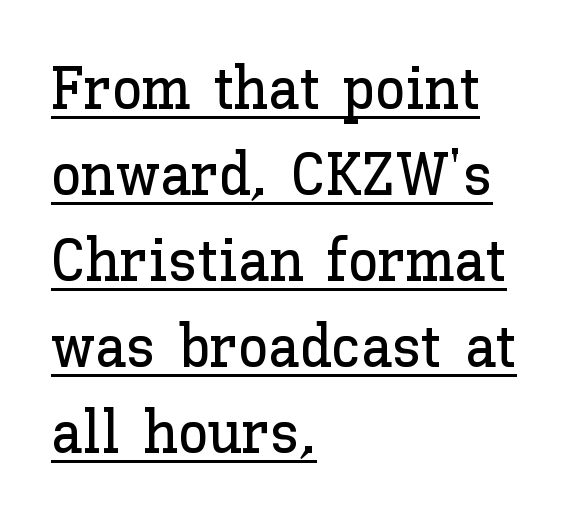
Posture: straight, roman, zero tilt. Rows of type keep a routine distance in the vertical direction. What stands out about the letter spacing? Nothing — it is the standard amount. The passage shown is typed in a proportional face where columns would drift. These lines are set flush left with a ragged right edge.
